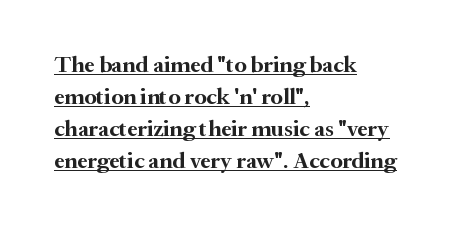
Emphasis by weight is at full strength: bold. Layout note: lines flush left. Students, note that the glyphs here touch the page at normal intervals. The letters stand straight up with perfectly vertical stems. In designer terms, the underline attribute is active on this setting. Successive baselines arrive at the customary interval.
